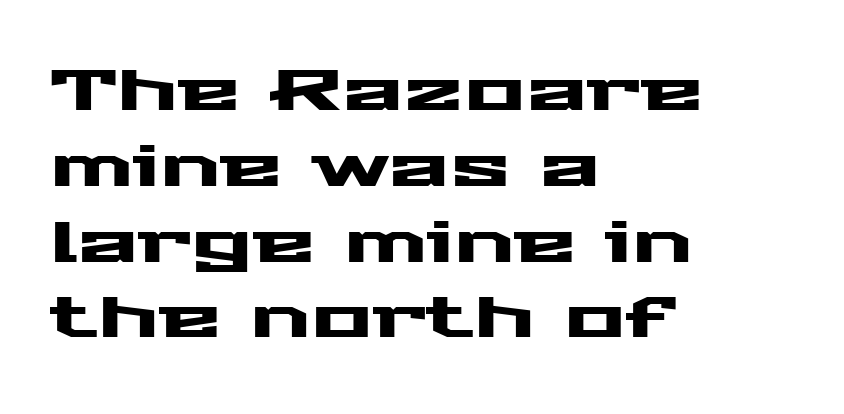
Q: Is the text italic (slanted)? A: No, it is upright.
Q: Is the typeface a serif or a sans-serif typeface? A: Sans-serif.
Q: Is the text underlined? A: No.
Q: How is the paragraph aligned? A: Left-aligned.
Q: Is the spacing between letters normal or unusually wide? A: Normal.
Q: Is the spacing between lines tight, normal or loose? A: Normal.
Q: Width (condensed, normal, or wide)? A: Wide.
Q: Stroke contrast? A: Medium.
Q: x-height? A: Medium.
Q: Monospaced? A: No.
